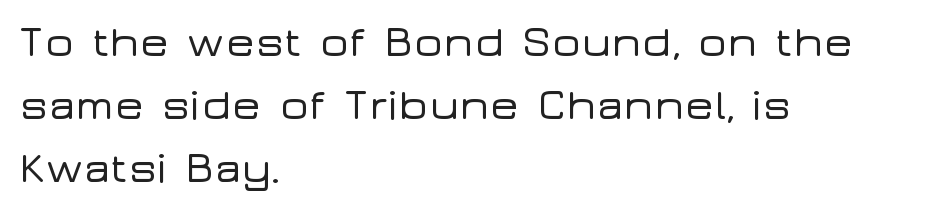
The image shows 44 px wide sans-serif type, upright; set left-aligned, normal line spacing (1.43x), normal letter spacing, not underlined; low stroke contrast and a medium x-height.
